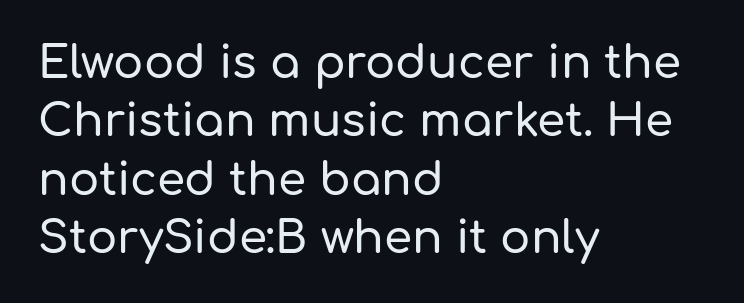
Q: Is the text italic (slanted)? A: No, it is upright.
Q: Is the typeface a serif or a sans-serif typeface? A: Sans-serif.
Q: Is the text underlined? A: No.
Q: How is the paragraph aligned? A: Left-aligned.
Q: Is the spacing between letters normal or unusually wide? A: Normal.
Q: Is the spacing between lines tight, normal or loose? A: Normal.
Q: Width (condensed, normal, or wide)? A: Normal.
Q: Stroke contrast? A: Low.
Q: x-height? A: Medium.
Q: Monospaced? A: No.
